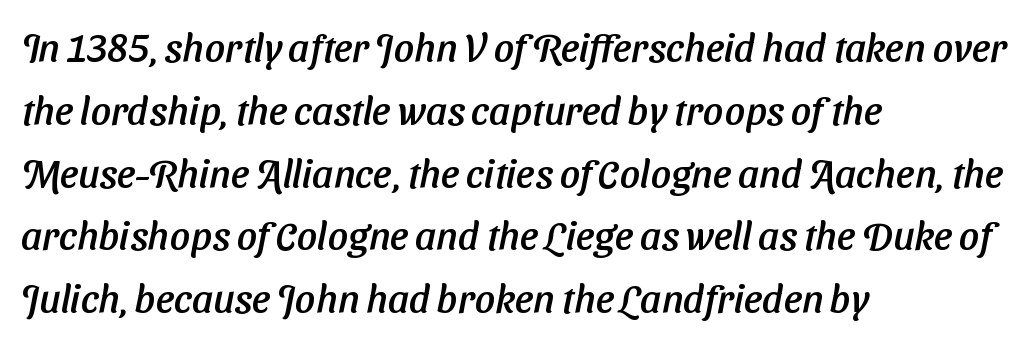
Q: Is the typeface a serif or a sans-serif typeface? A: Sans-serif.
Q: Is the text underlined? A: No.
Q: How is the paragraph aligned? A: Left-aligned.
Q: Is the spacing between letters normal or unusually wide? A: Normal.
Q: Is the spacing between lines tight, normal or loose? A: Normal.
Q: Width (condensed, normal, or wide)? A: Normal.
Q: Stroke contrast? A: Low.
Q: x-height? A: Medium.
Q: Monospaced? A: No.
